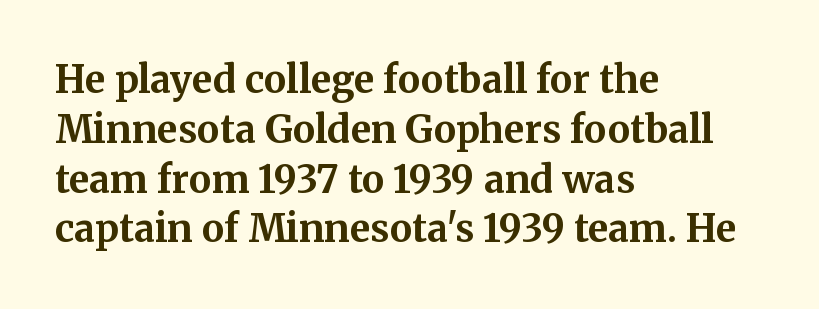
The image shows 38 px bold serif type, upright; set left-aligned, normal line spacing (1.31x), normal letter spacing, not underlined; medium stroke contrast and a medium x-height.
